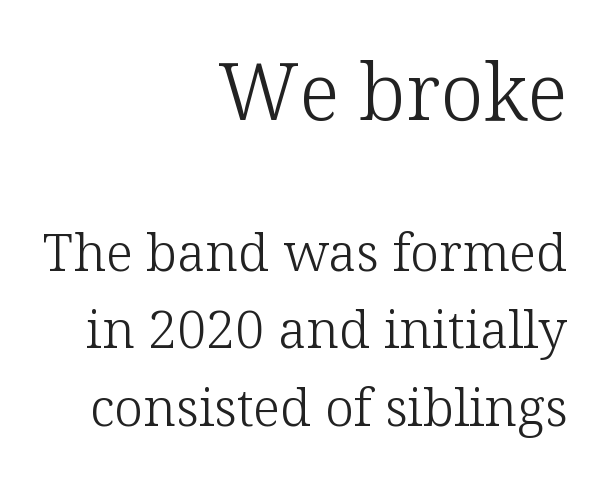
Q: Is the text bold? A: No.
Q: Is the text italic (slanted)? A: No, it is upright.
Q: Is the typeface a serif or a sans-serif typeface? A: Serif.
Q: Is the text underlined? A: No.
Q: How is the paragraph aligned? A: Right-aligned.
Q: Is the spacing between letters normal or unusually wide? A: Normal.
Q: Is the spacing between lines tight, normal or loose? A: Normal.
Q: Which block of text is set in a larger size, the first (top) or the second (bottom)? A: The first (top) one.
Q: Width (condensed, normal, or wide)? A: Normal.
Q: Stroke contrast? A: Low.
Q: x-height? A: Medium.
Q: Monospaced? A: No.
